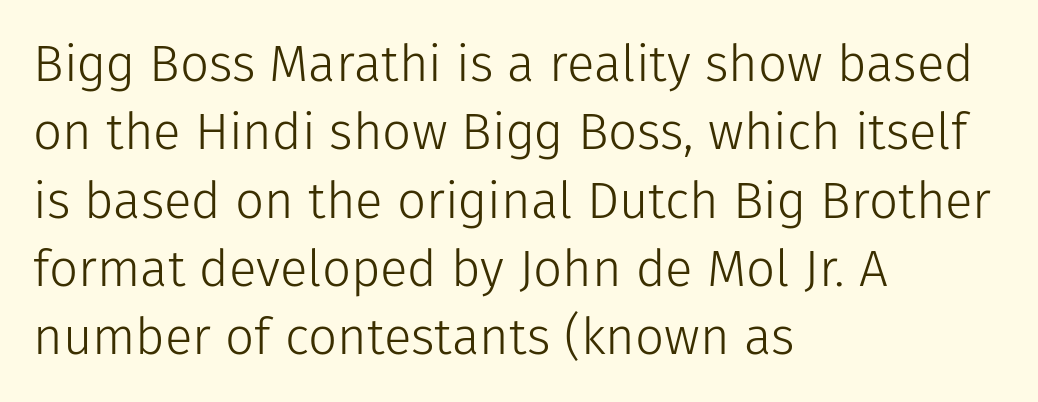
The image shows 51 px light sans-serif type, upright; set left-aligned, normal line spacing (1.34x), normal letter spacing, not underlined; low stroke contrast and a medium x-height.
